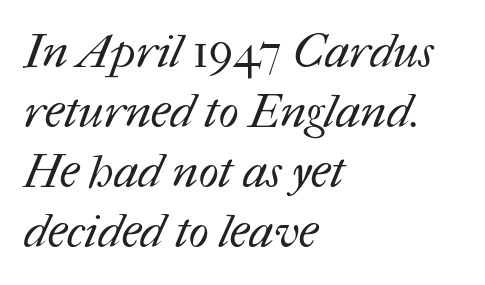
The image shows 47 px regular-weight type; set left-aligned, normal line spacing (1.28x), normal letter spacing, not underlined; medium stroke contrast and a medium x-height.
